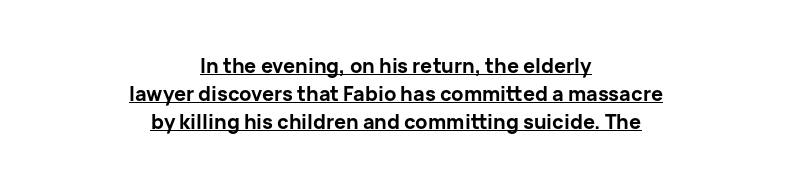
Q: Is the text bold? A: Yes.
Q: Is the text italic (slanted)? A: No, it is upright.
Q: Is the text underlined? A: Yes.
Q: How is the paragraph aligned? A: Centered.
Q: Is the spacing between letters normal or unusually wide? A: Normal.
Q: Is the spacing between lines tight, normal or loose? A: Normal.
